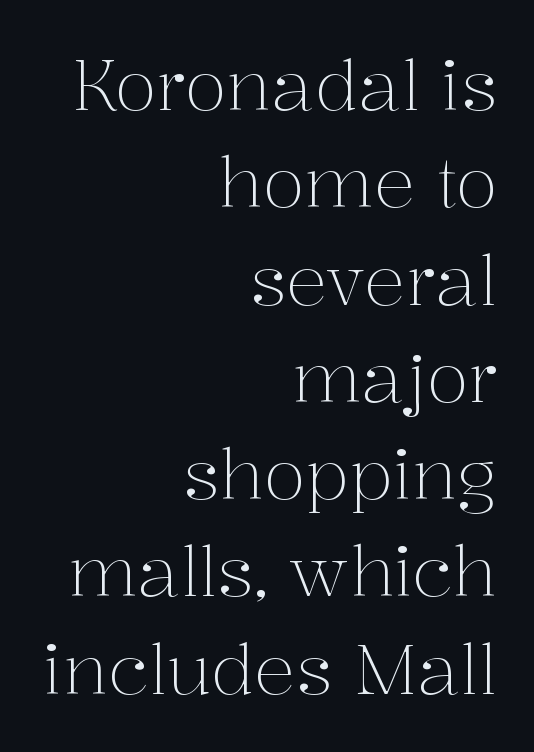
The image shows 69 px light serif type, upright; set right-aligned, normal line spacing (1.41x), normal letter spacing, not underlined; medium stroke contrast and a medium x-height.
